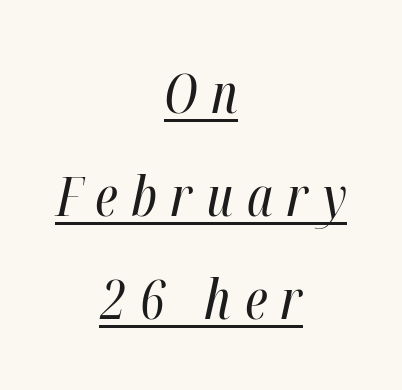
The image shows 55 px regular-weight, condensed type, italic (leaning right); set centered, line spacing 1.87x, unusually wide letter spacing (+0.25 em), underlined; high stroke contrast and a medium x-height.
